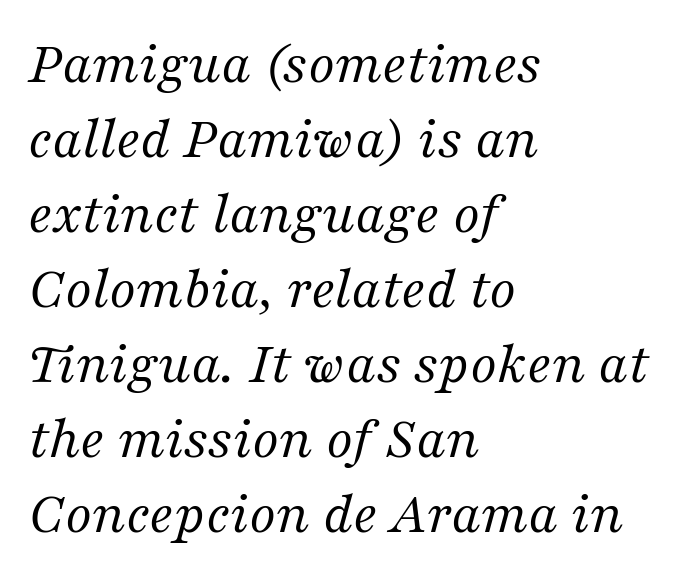
{"serif": "yes", "italic": "yes", "lean": "right", "slant_degrees": 16, "bold": "no", "weight": "regular", "width": "normal", "stroke_contrast": "medium", "x_height": "medium", "monospaced": "no", "underline": "no", "align": "left", "line_spacing": "normal", "line_spacing_ratio": 1.25, "letter_spacing": "normal", "letter_spacing_em": 0.0, "glyph_px": 60}
